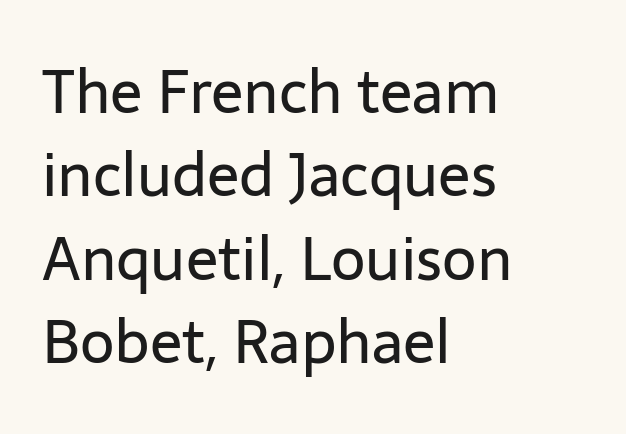
{"serif": "no", "italic": "no", "bold": "no", "weight": "regular", "width": "normal", "stroke_contrast": "low", "x_height": "medium", "monospaced": "no", "underline": "no", "align": "left", "line_spacing": "normal", "line_spacing_ratio": 1.39, "letter_spacing": "normal", "letter_spacing_em": 0.0, "glyph_px": 60}
